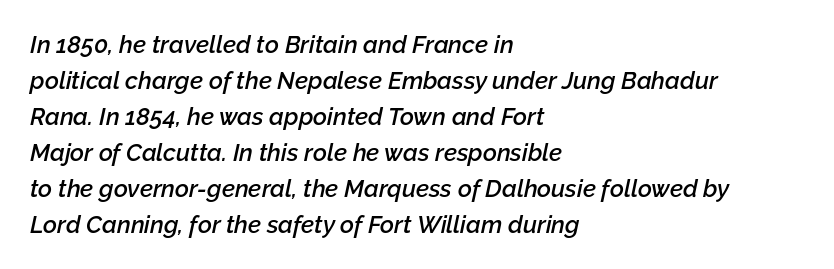
Q: Is the text bold? A: Semi-bold.
Q: Is the text italic (slanted)? A: Yes, it leans right by about 12 degrees.
Q: Is the text underlined? A: No.
Q: How is the paragraph aligned? A: Left-aligned.
Q: Is the spacing between letters normal or unusually wide? A: Normal.
Q: Is the spacing between lines tight, normal or loose? A: Normal.
